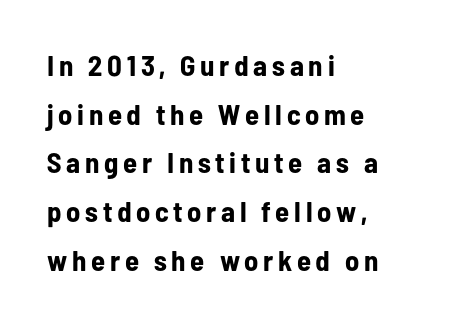
Q: Is the text bold? A: Yes.
Q: Is the text italic (slanted)? A: No, it is upright.
Q: Is the typeface a serif or a sans-serif typeface? A: Sans-serif.
Q: Is the text underlined? A: No.
Q: How is the paragraph aligned? A: Left-aligned.
Q: Is the spacing between lines tight, normal or loose? A: Normal.
Q: Width (condensed, normal, or wide)? A: Condensed.
Q: Stroke contrast? A: Low.
Q: x-height? A: Medium.
Q: Monospaced? A: No.
